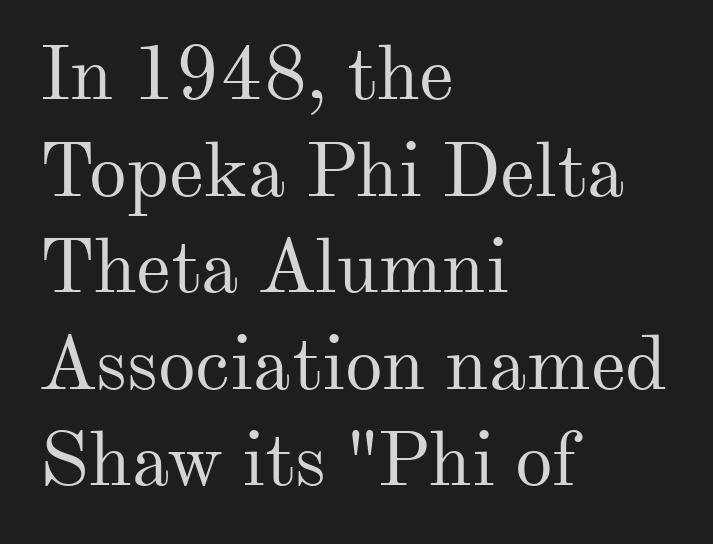
{"serif": "yes", "italic": "no", "bold": "no", "weight": "regular", "width": "normal", "stroke_contrast": "medium", "x_height": "small", "monospaced": "no", "underline": "no", "align": "left", "line_spacing": "normal", "line_spacing_ratio": 1.27, "letter_spacing": "normal", "letter_spacing_em": 0.0, "glyph_px": 76}
